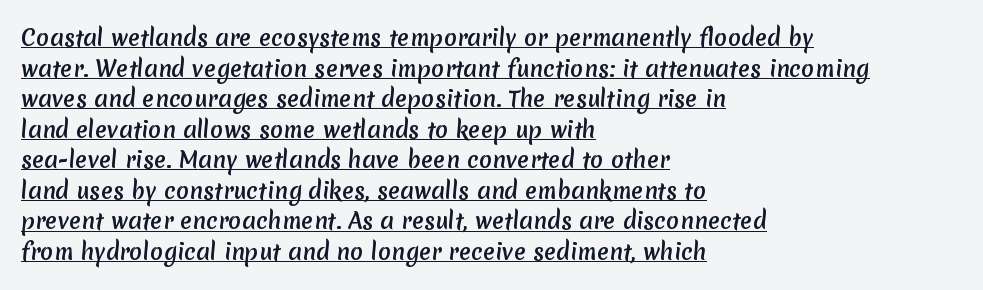
Q: Is the text underlined? A: Yes.
Q: How is the paragraph aligned? A: Left-aligned.
Q: Is the spacing between letters normal or unusually wide? A: Normal.
Q: Is the spacing between lines tight, normal or loose? A: Normal.
